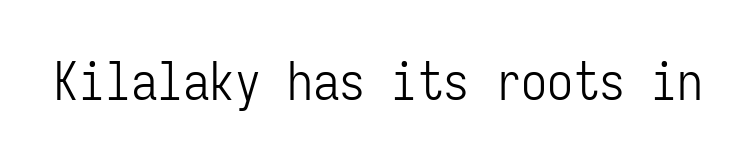
This sample has the even, mechanical cadence of fixed-width lettering. Spacing between characters is what you'd get straight out of the box. Plain, unruled lines of type. Serifs: no, the terminals of the letterforms are clean.
